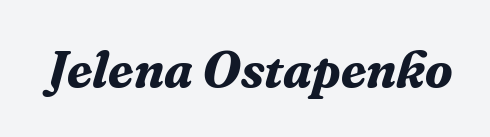
Q: Is the text bold? A: Yes.
Q: Is the text italic (slanted)? A: Yes, it leans right by about 16 degrees.
Q: Is the typeface a serif or a sans-serif typeface? A: Serif.
Q: Is the text underlined? A: No.
Q: Is the spacing between letters normal or unusually wide? A: Normal.
Q: Width (condensed, normal, or wide)? A: Normal.
Q: Stroke contrast? A: Medium.
Q: x-height? A: Medium.
Q: Monospaced? A: No.
